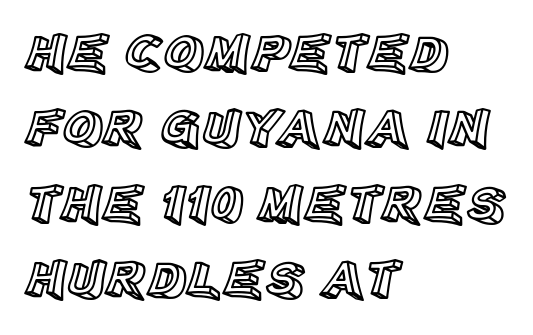
{"width": "normal", "x_height": "large", "monospaced": "no", "underline": "no", "align": "left", "line_spacing": "normal", "line_spacing_ratio": 1.37, "letter_spacing": "normal", "letter_spacing_em": 0.0, "glyph_px": 55}
